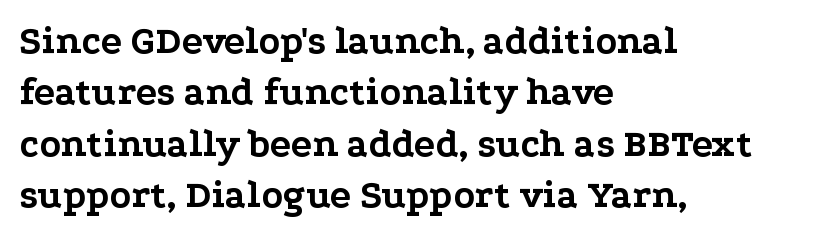
{"serif": "yes", "italic": "no", "bold": "yes", "weight": "bold", "width": "wide", "stroke_contrast": "low", "x_height": "medium", "monospaced": "no", "underline": "no", "align": "left", "line_spacing": "normal", "line_spacing_ratio": 1.32, "letter_spacing": "normal", "letter_spacing_em": 0.0, "glyph_px": 39}
